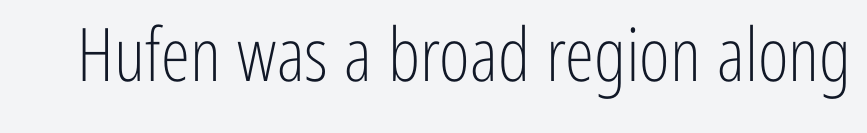
{"serif": "no", "italic": "no", "bold": "no", "weight": "light", "width": "condensed", "stroke_contrast": "low", "x_height": "medium", "monospaced": "no", "underline": "no", "letter_spacing": "normal", "letter_spacing_em": 0.0, "glyph_px": 74}
